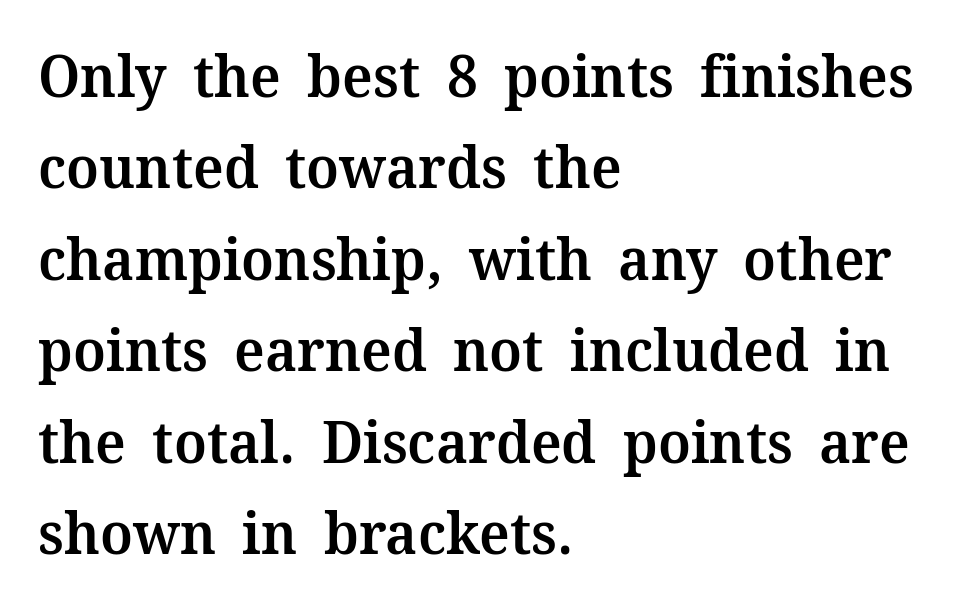
{"serif": "yes", "italic": "no", "bold": "semi", "weight": "semibold", "width": "normal", "stroke_contrast": "medium", "x_height": "medium", "monospaced": "no", "underline": "no", "align": "left", "line_spacing": "normal", "line_spacing_ratio": 1.55, "letter_spacing": "normal", "letter_spacing_em": 0.0, "glyph_px": 59}
